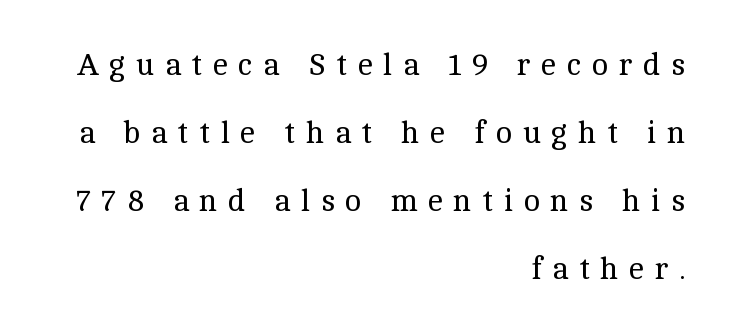
Q: Is the text bold? A: No.
Q: Is the text italic (slanted)? A: No, it is upright.
Q: Is the typeface a serif or a sans-serif typeface? A: Serif.
Q: Is the text underlined? A: No.
Q: How is the paragraph aligned? A: Right-aligned.
Q: Is the spacing between letters normal or unusually wide? A: Unusually wide.
Q: Is the spacing between lines tight, normal or loose? A: Loose.
Q: Width (condensed, normal, or wide)? A: Normal.
Q: x-height? A: Medium.
Q: Monospaced? A: No.
